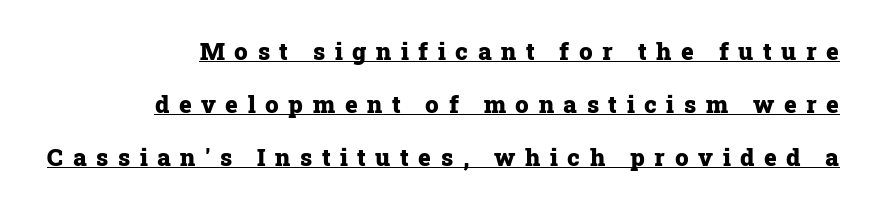
The image shows 24 px bold type, upright; set right-aligned, loose line spacing (2.21x), unusually wide letter spacing (+0.4 em), underlined.
